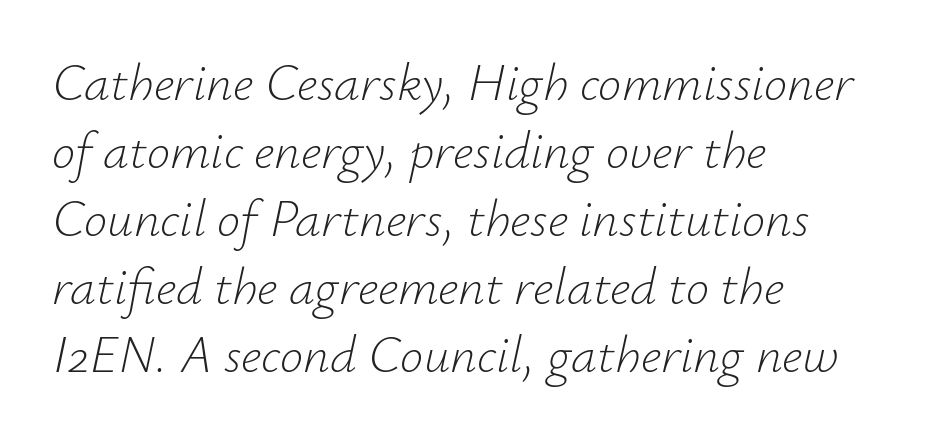
The image shows 52 px light type, italic (leaning right); set left-aligned, normal line spacing (1.31x), normal letter spacing, not underlined; low stroke contrast and a small x-height.
